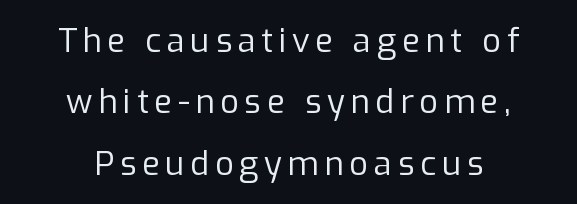
The image shows 33 px regular-weight sans-serif type, upright; set centered, line spacing 1.86x, not underlined; low stroke contrast and a medium x-height.
